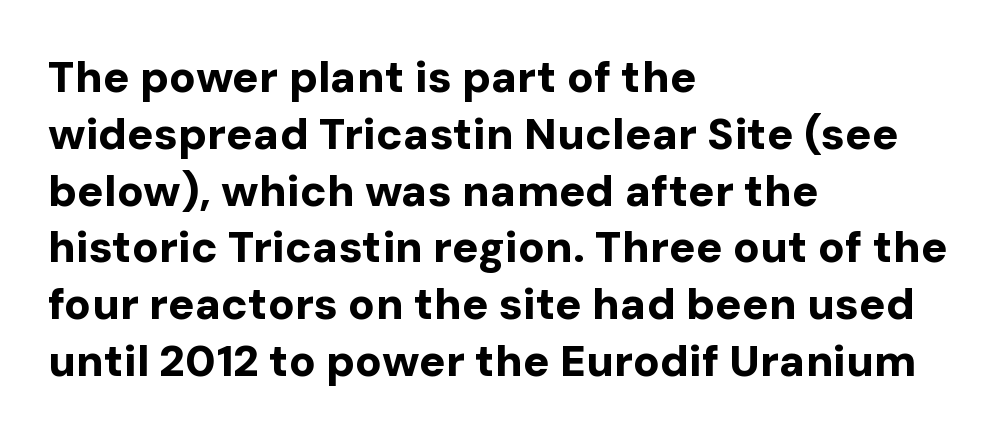
The image shows 44 px bold sans-serif type, upright; set left-aligned, normal line spacing (1.29x), normal letter spacing, not underlined; low stroke contrast and a medium x-height.
